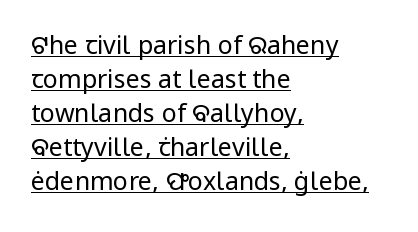
The image shows 25 px text type, upright; set left-aligned, normal line spacing (1.36x), normal letter spacing, underlined.
